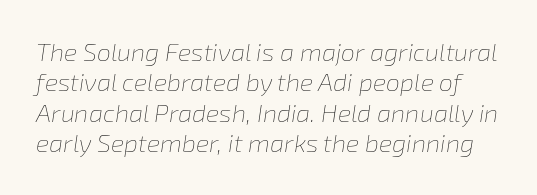
The image shows 25 px text type, italic (leaning right); set line spacing 1.22x, normal letter spacing, not underlined.
